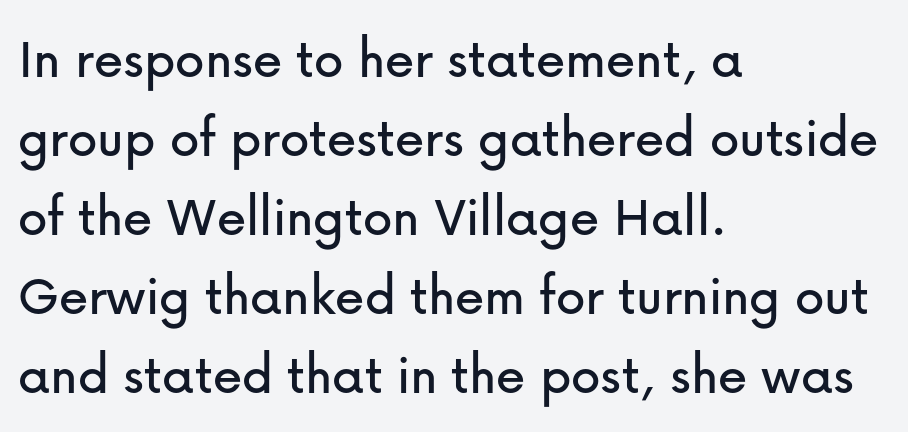
Q: Is the text italic (slanted)? A: No, it is upright.
Q: Is the typeface a serif or a sans-serif typeface? A: Sans-serif.
Q: Is the text underlined? A: No.
Q: How is the paragraph aligned? A: Left-aligned.
Q: Is the spacing between letters normal or unusually wide? A: Normal.
Q: Is the spacing between lines tight, normal or loose? A: Normal.
Q: Width (condensed, normal, or wide)? A: Normal.
Q: Stroke contrast? A: Low.
Q: x-height? A: Medium.
Q: Monospaced? A: No.
